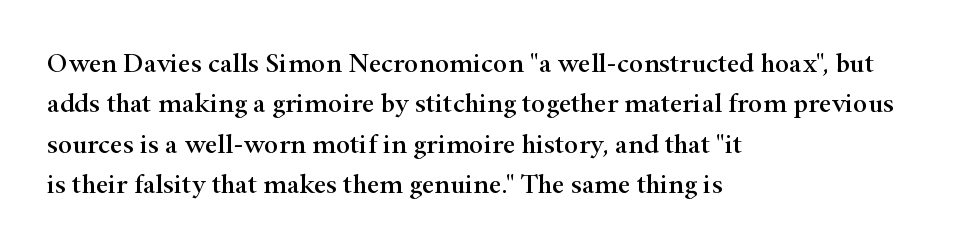
The image shows 27 px text type, upright; set left-aligned, normal line spacing (1.5x), normal letter spacing, not underlined.
